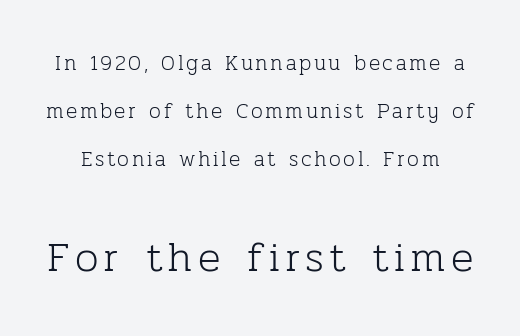
The image shows 42 px light serif type, upright; set loose line spacing (2.28x), not underlined; the second (bottom) block is 2.0x larger; low stroke contrast and a medium x-height.
